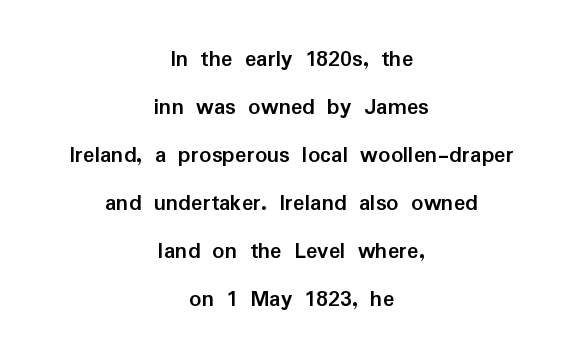
{"italic": "no", "bold": "yes", "underline": "no", "align": "center", "line_spacing": "loose", "line_spacing_ratio": 2.0, "letter_spacing": "normal", "letter_spacing_em": 0.0, "glyph_px": 24}
